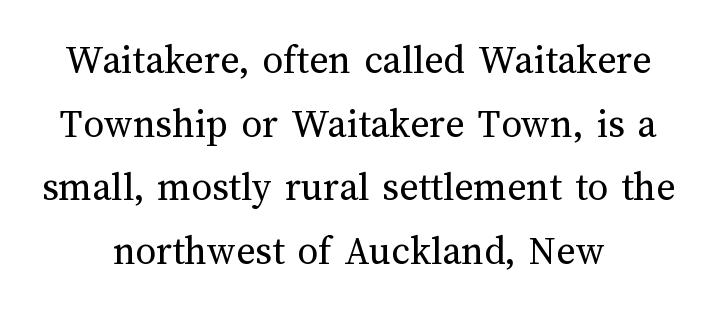
{"italic": "no", "bold": "no", "weight": "regular", "width": "normal", "stroke_contrast": "medium", "x_height": "medium", "monospaced": "no", "underline": "no", "align": "center", "line_spacing": "normal", "line_spacing_ratio": 1.55, "letter_spacing": "normal", "letter_spacing_em": 0.0, "glyph_px": 41}
